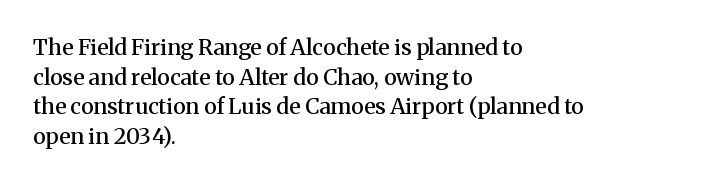
Q: Is the text bold? A: Semi-bold.
Q: Is the text italic (slanted)? A: No, it is upright.
Q: Is the text underlined? A: No.
Q: How is the paragraph aligned? A: Left-aligned.
Q: Is the spacing between letters normal or unusually wide? A: Normal.
Q: Is the spacing between lines tight, normal or loose? A: Normal.
